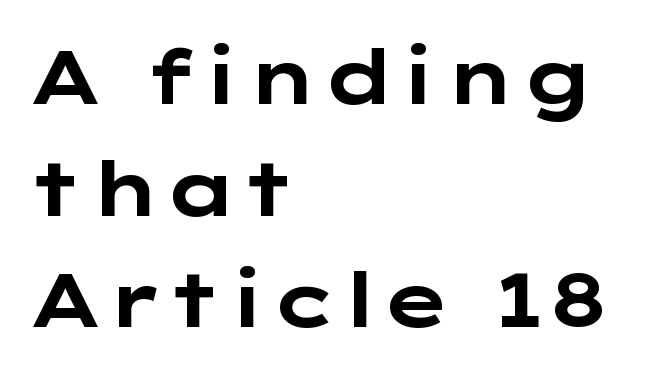
{"serif": "no", "italic": "no", "bold": "yes", "weight": "bold", "width": "wide", "stroke_contrast": "low", "x_height": "medium", "underline": "no", "align": "left", "line_spacing": "normal", "line_spacing_ratio": 1.47, "letter_spacing": "normal", "letter_spacing_em": 0.0, "glyph_px": 76}
